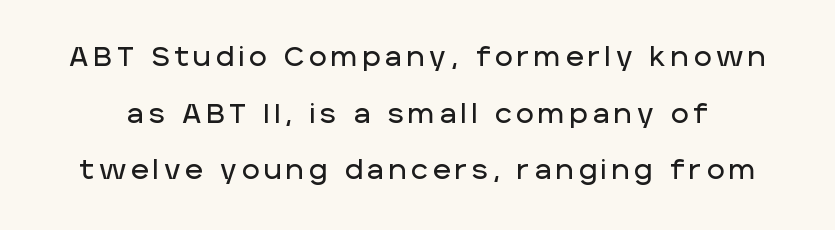
Q: Is the text italic (slanted)? A: No, it is upright.
Q: Is the text underlined? A: No.
Q: Is the spacing between lines tight, normal or loose? A: Loose.
